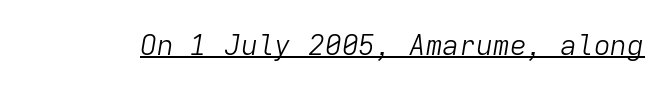
The image shows 28 px light type, italic (leaning right), monospaced; set normal letter spacing, underlined; low stroke contrast and a medium x-height.
